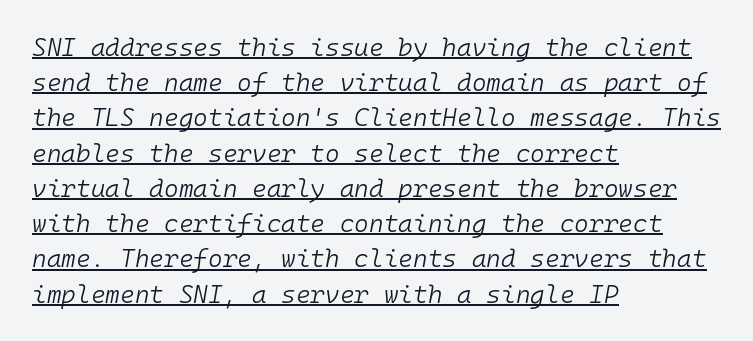
The image shows 25 px text type, italic (leaning right); set left-aligned, normal line spacing (1.41x), normal letter spacing, underlined.
